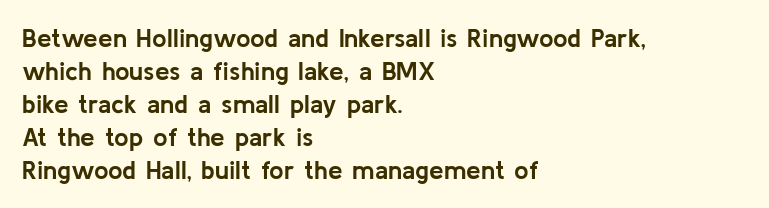
The image shows 26 px bold type, upright; set left-aligned, normal line spacing (1.27x), normal letter spacing, not underlined.
